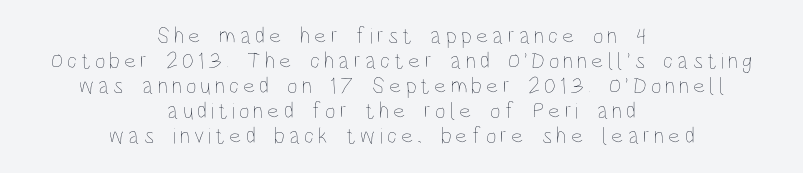
The image shows 23 px text type, upright; set centered, tight line spacing (1.09x), not underlined.
